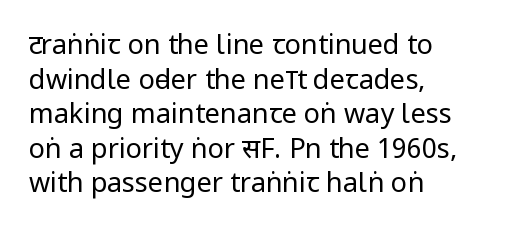
Q: Is the text bold? A: No.
Q: Is the text italic (slanted)? A: No, it is upright.
Q: Is the text underlined? A: No.
Q: How is the paragraph aligned? A: Left-aligned.
Q: Is the spacing between letters normal or unusually wide? A: Normal.
Q: Is the spacing between lines tight, normal or loose? A: Normal.
